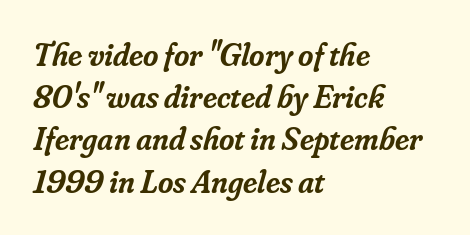
Type style note: has serifs. Looks like regular typesetting: each glyph gets only the width it needs. Reading down the column, the eye jumps a familiar distance to each next line. What stands out about the letter spacing? Nothing — it is the standard amount.
